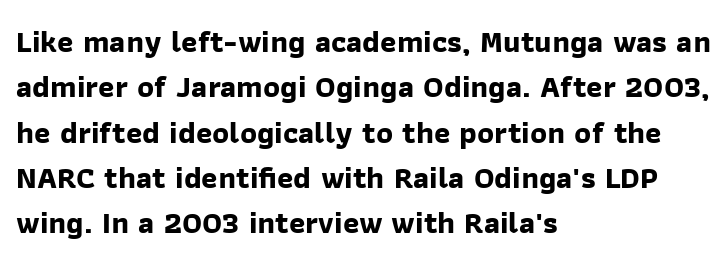
Q: Is the text bold? A: Yes.
Q: Is the typeface a serif or a sans-serif typeface? A: Sans-serif.
Q: Is the text underlined? A: No.
Q: How is the paragraph aligned? A: Left-aligned.
Q: Is the spacing between letters normal or unusually wide? A: Normal.
Q: Is the spacing between lines tight, normal or loose? A: Normal.
Q: Width (condensed, normal, or wide)? A: Normal.
Q: Stroke contrast? A: Low.
Q: x-height? A: Medium.
Q: Monospaced? A: No.
